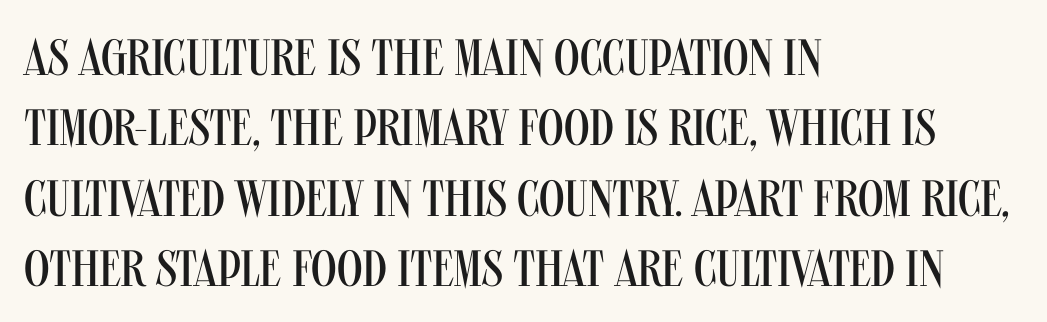
Characters follow at the spacing the type designer built in. Does the leading feel generous? No, just average. The specimen reads as upright at a glance. Unlike a traditional serif, this face leaves its strokes unadorned.
